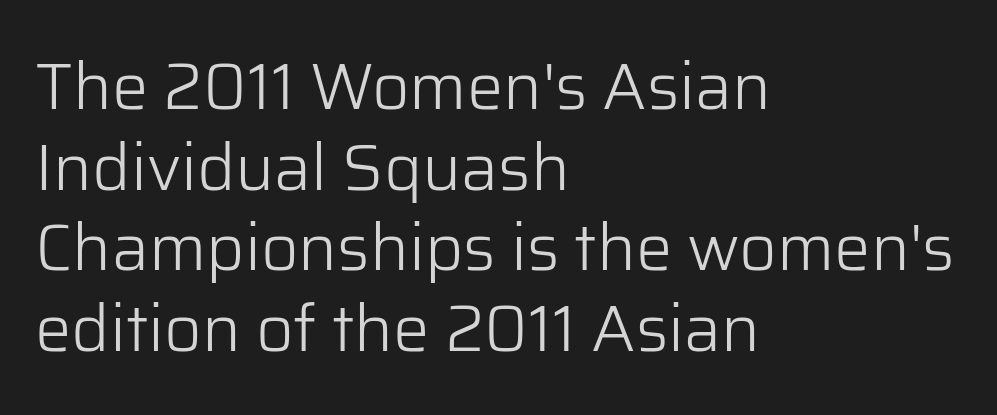
{"serif": "no", "italic": "no", "bold": "no", "weight": "light", "width": "normal", "stroke_contrast": "low", "x_height": "medium", "monospaced": "no", "underline": "no", "align": "left", "line_spacing_ratio": 1.24, "letter_spacing": "normal", "letter_spacing_em": 0.0, "glyph_px": 65}
